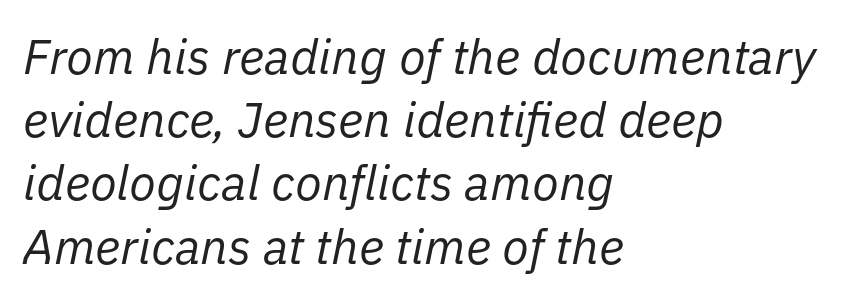
Is the type slanted? Yes — the strokes lean at a clear angle. The typesetter chose a ragged-right arrangement here. Caption: face not bold, strokes unweighted. No word sits above an underline. This sample uses plain, unmodified letter spacing. Honestly, the row spacing looks completely unremarkable.
